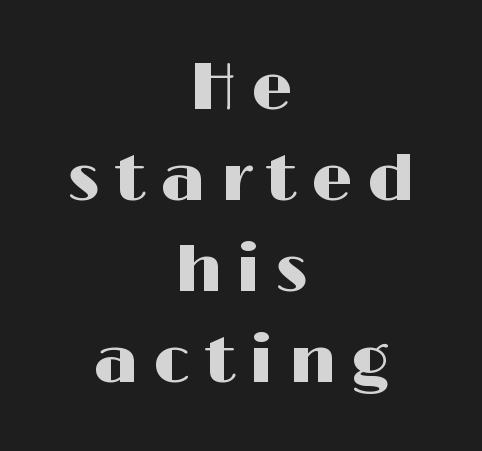
{"serif": "no", "italic": "no", "width": "wide", "stroke_contrast": "high", "x_height": "medium", "monospaced": "no", "underline": "no", "align": "center", "line_spacing": "normal", "line_spacing_ratio": 1.38, "letter_spacing": "wide", "letter_spacing_em": 0.22, "glyph_px": 66}
